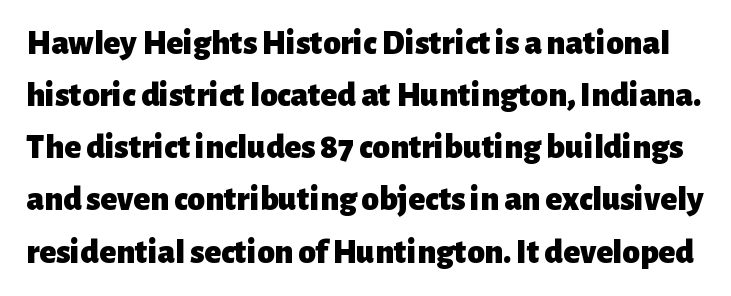
This sample keeps an unexceptional amount of space between lines. Honestly, there is no underline to notice here at all. Unlike italic type, these characters show no tilt at all. Honestly, the letter spacing is just normal — you wouldn't notice it. Each letter keeps its own natural width here, so spacing adapts to shape.
